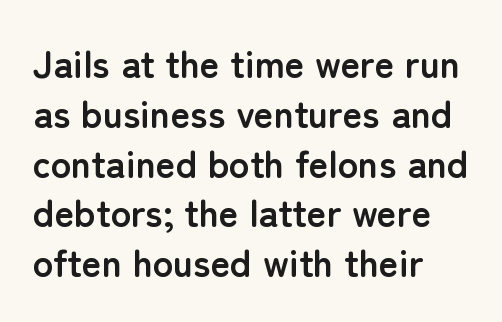
{"serif": "no", "italic": "no", "bold": "yes", "weight": "semibold", "width": "normal", "stroke_contrast": "low", "x_height": "medium", "monospaced": "no", "underline": "no", "align": "left", "line_spacing": "normal", "line_spacing_ratio": 1.31, "letter_spacing": "normal", "letter_spacing_em": 0.0, "glyph_px": 38}
